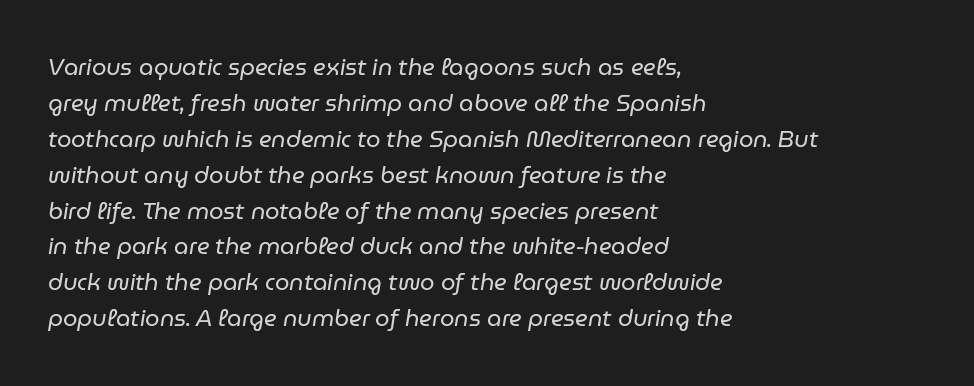
Q: Is the text bold? A: No.
Q: Is the text italic (slanted)? A: Yes, it leans right by about 9 degrees.
Q: Is the text underlined? A: No.
Q: How is the paragraph aligned? A: Left-aligned.
Q: Is the spacing between letters normal or unusually wide? A: Normal.
Q: Is the spacing between lines tight, normal or loose? A: Normal.
